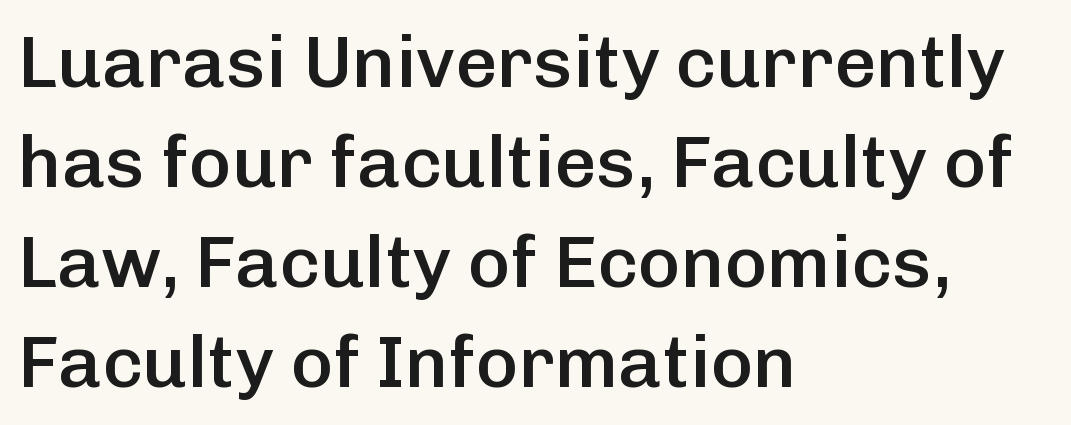
The image shows 73 px semibold sans-serif type, upright; set left-aligned, normal line spacing (1.37x), normal letter spacing, not underlined; low stroke contrast and a medium x-height.
